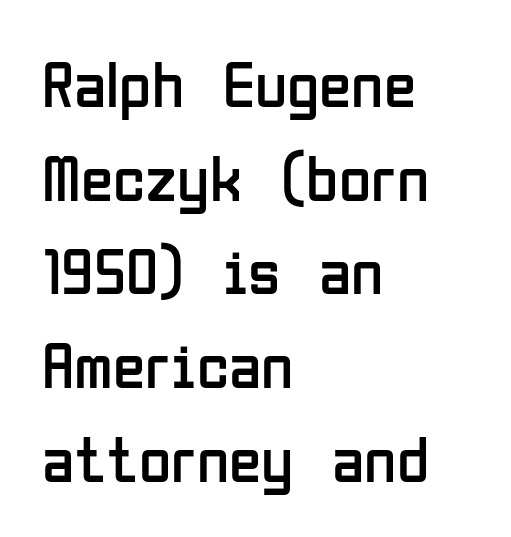
{"serif": "no", "italic": "no", "bold": "no", "weight": "regular", "width": "condensed", "stroke_contrast": "low", "x_height": "medium", "monospaced": "no", "underline": "no", "align": "left", "line_spacing": "normal", "line_spacing_ratio": 1.42, "letter_spacing": "normal", "letter_spacing_em": 0.0, "glyph_px": 66}
